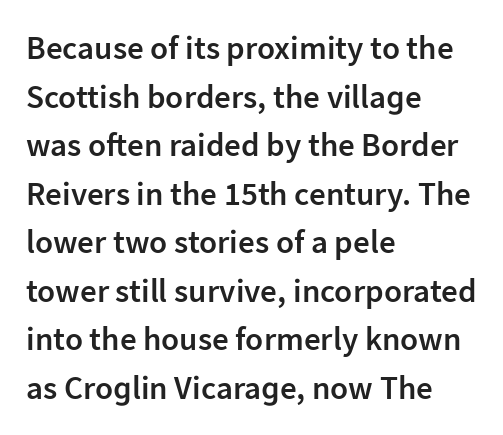
{"serif": "no", "italic": "no", "bold": "semi", "weight": "semibold", "width": "normal", "stroke_contrast": "low", "x_height": "medium", "monospaced": "no", "underline": "no", "align": "left", "line_spacing": "normal", "line_spacing_ratio": 1.47, "letter_spacing": "normal", "letter_spacing_em": 0.0, "glyph_px": 33}
